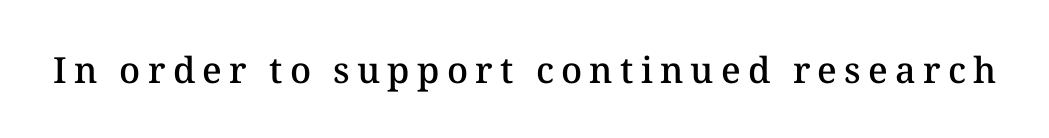
The image shows 36 px semibold type, upright; set unusually wide letter spacing (+0.2 em), not underlined; medium stroke contrast and a medium x-height.
